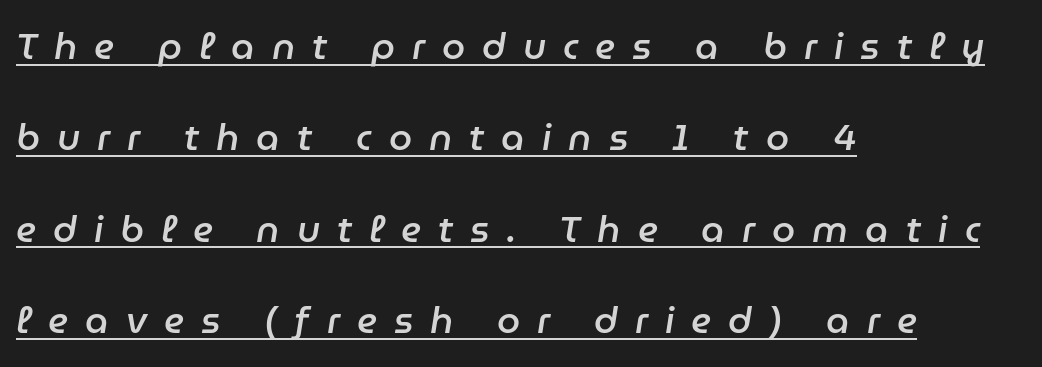
{"italic": "yes", "lean": "right", "slant_degrees": 9, "bold": "semi", "weight": "semibold", "width": "normal", "stroke_contrast": "low", "x_height": "medium", "monospaced": "no", "underline": "yes", "align": "left", "line_spacing": "loose", "line_spacing_ratio": 2.47, "letter_spacing": "wide", "letter_spacing_em": 0.46, "glyph_px": 37}
